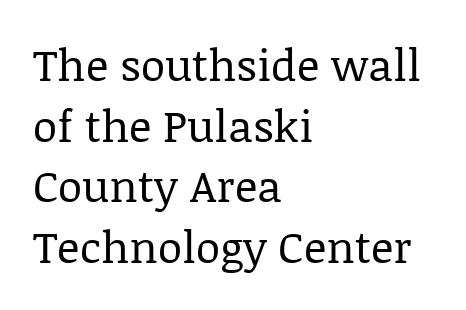
Yep, those are serifs on the letters. Each stroke keeps to a modest, everyday thickness or less. Leftover space on each line is placed entirely after the last word. Plain, unruled lines of type.
